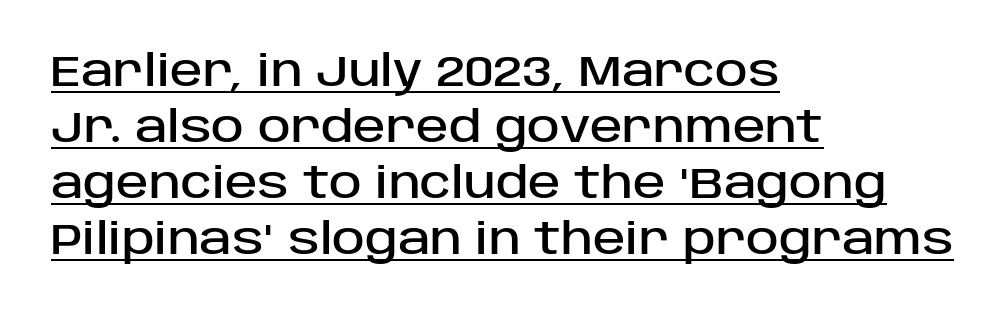
Words appear dense and cohesive because spacing is normal. This sample has the flowing, uneven cadence of proportional lettering. The glyphs are accompanied by a horizontal stroke just below them. The font's upright variant was chosen for this text. What kind of face is this? One without serifs — a sans. Horizontal alignment here is leftward, the default for most running prose.
